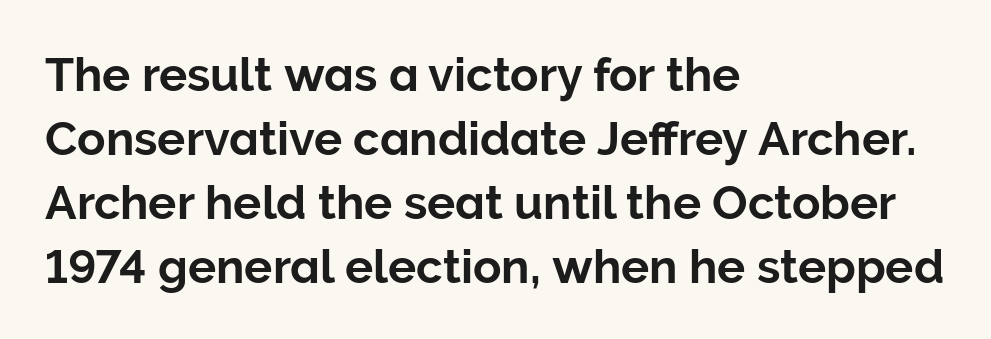
{"serif": "no", "italic": "no", "width": "normal", "stroke_contrast": "low", "x_height": "medium", "monospaced": "no", "underline": "no", "align": "left", "line_spacing": "normal", "line_spacing_ratio": 1.36, "letter_spacing": "normal", "letter_spacing_em": 0.0, "glyph_px": 47}
